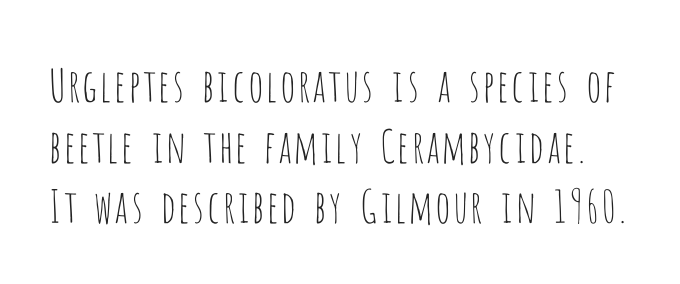
{"serif": "no", "italic": "no", "bold": "no", "weight": "thin", "width": "condensed", "stroke_contrast": "low", "x_height": "large", "monospaced": "no", "underline": "no", "line_spacing": "normal", "line_spacing_ratio": 1.35, "letter_spacing": "normal", "letter_spacing_em": 0.0, "glyph_px": 45}
